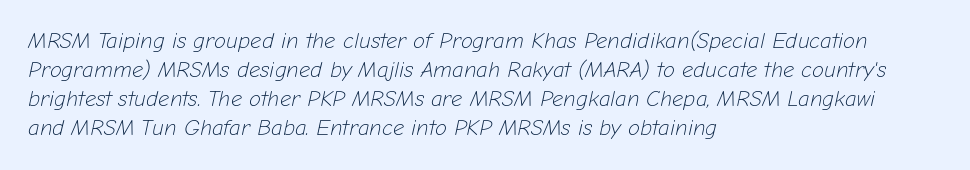
Quick note: underline off. What's the leading like? Ordinary, nothing unusual. Teacher's note: observe the even left margin — that is flush-left alignment. A typesetter would call this zero additional tracking. The font's italic variant was chosen for this text. Letters have the restrained weight of plain body copy at most.
